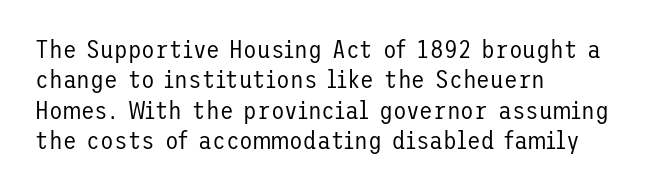
Nope, not italic — everything's standing straight. Only glyphs here, with clear space below each row. Leftover space on each line is placed entirely after the last word. The gaps between neighbouring characters are ordinary and unremarkable. A light-to-regular cut is what we see here.
